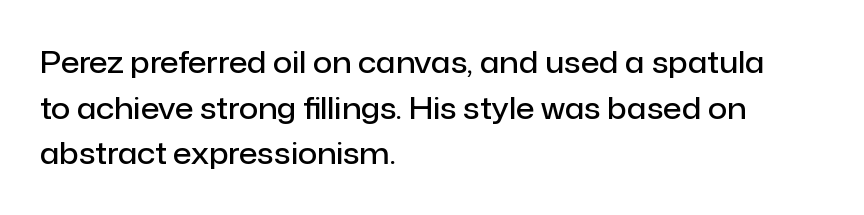
{"serif": "no", "italic": "no", "bold": "semi", "weight": "semibold", "width": "normal", "stroke_contrast": "low", "x_height": "medium", "monospaced": "no", "underline": "no", "align": "left", "line_spacing": "normal", "line_spacing_ratio": 1.52, "letter_spacing": "normal", "letter_spacing_em": 0.0, "glyph_px": 30}
